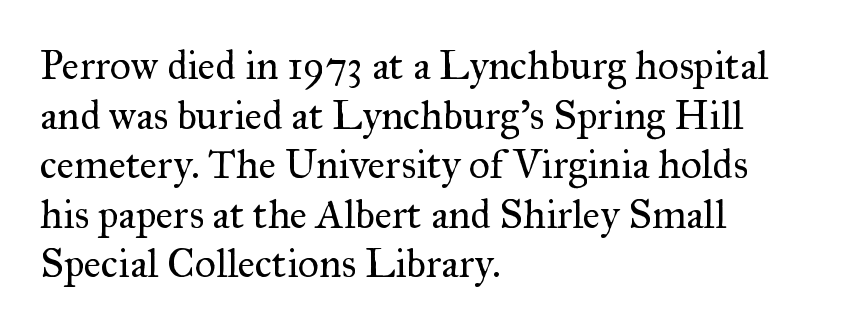
Q: Is the text bold? A: No.
Q: Is the text italic (slanted)? A: No, it is upright.
Q: Is the typeface a serif or a sans-serif typeface? A: Serif.
Q: Is the text underlined? A: No.
Q: How is the paragraph aligned? A: Left-aligned.
Q: Is the spacing between letters normal or unusually wide? A: Normal.
Q: Width (condensed, normal, or wide)? A: Normal.
Q: Stroke contrast? A: Medium.
Q: x-height? A: Small.
Q: Monospaced? A: No.
